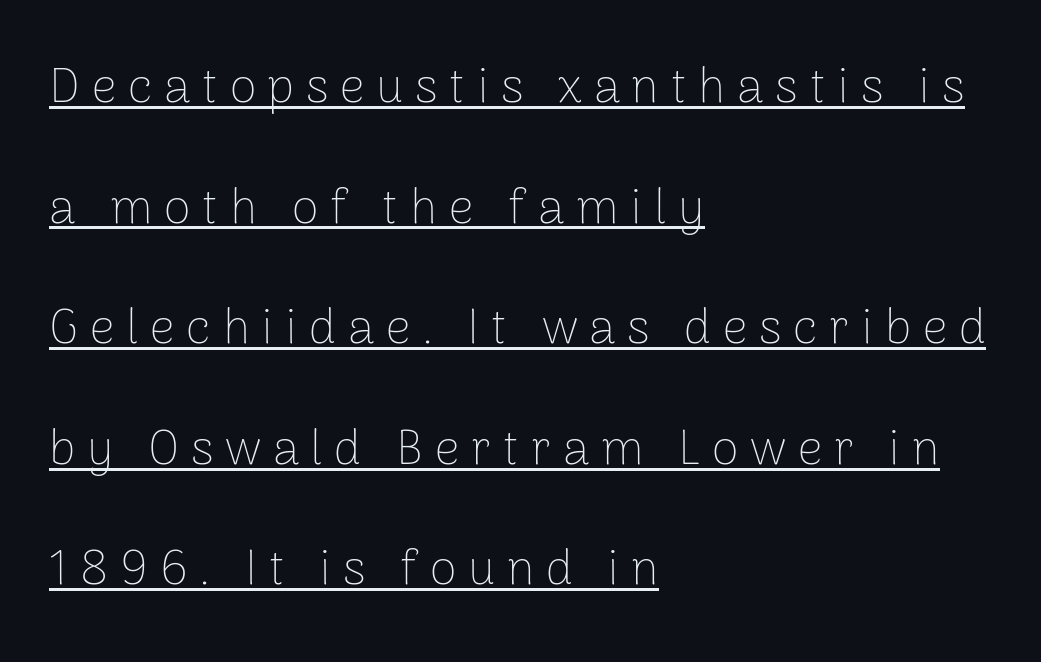
The face looks like a standard text weight, possibly lighter. The letters stand straight up with perfectly vertical stems. This rendering employs a face without finishing strokes, i.e., a sans-serif. Regarding leading, the lines here are spaced well apart. You could not count columns in this text — the font is proportionally spaced.
